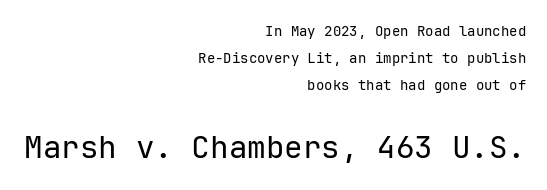
{"serif": "no", "italic": "no", "bold": "no", "weight": "regular", "width": "normal", "stroke_contrast": "low", "x_height": "medium", "monospaced": "yes", "underline": "no", "align": "right", "line_spacing": "loose", "line_spacing_ratio": 1.92, "letter_spacing": "normal", "letter_spacing_em": 0.0, "larger_block": "second", "size_ratio": 2.21, "glyph_px": 31}
